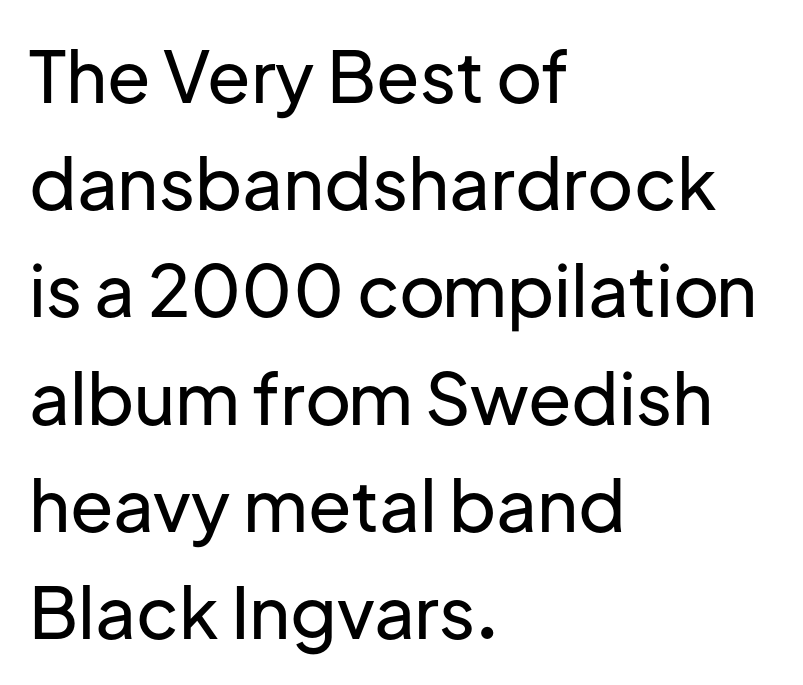
The image shows 71 px sans-serif type, upright; set left-aligned, normal line spacing (1.51x), normal letter spacing, not underlined; low stroke contrast and a medium x-height.
